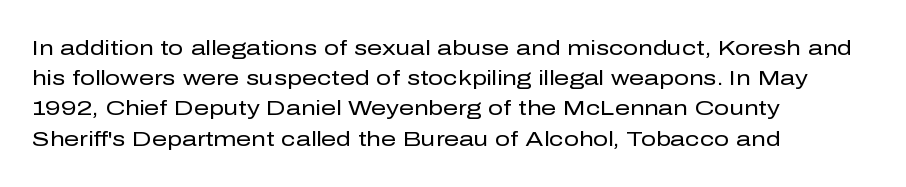
Regarding leading, the lines here are spaced in the standard way. Underline: absent. A classic flush-left, rag-right setting is used for this passage. Every character sits straight up, as roman type does.
